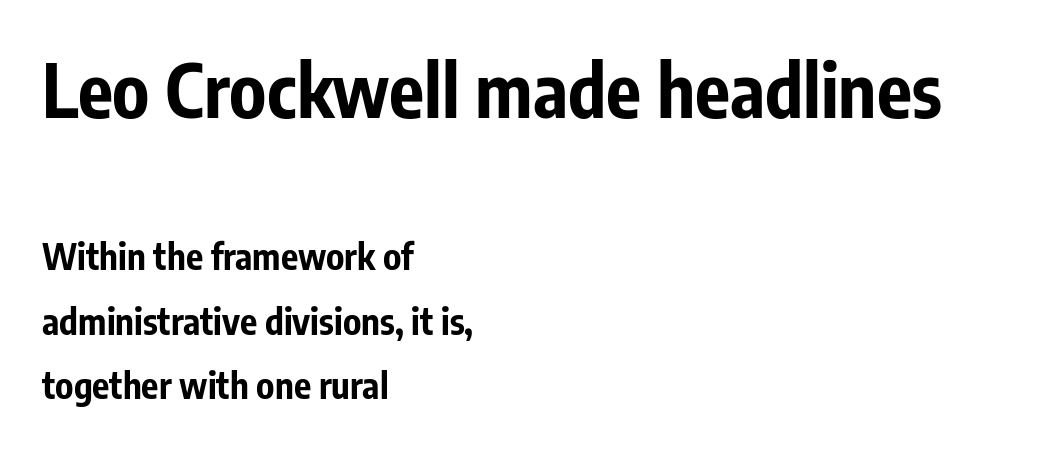
{"serif": "no", "italic": "no", "bold": "yes", "weight": "bold", "width": "condensed", "stroke_contrast": "low", "x_height": "medium", "monospaced": "no", "underline": "no", "align": "left", "line_spacing_ratio": 1.8, "letter_spacing": "normal", "letter_spacing_em": 0.0, "larger_block": "first", "size_ratio": 2.03, "glyph_px": 73}
